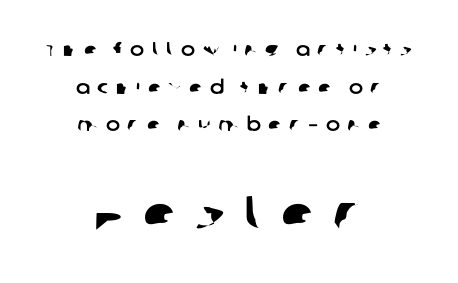
The image shows 48 px sans-serif type; set centered, loose line spacing (1.98x), unusually wide letter spacing (+0.39 em), not underlined; the second (bottom) block is 2.53x larger; low stroke contrast and a large x-height.
